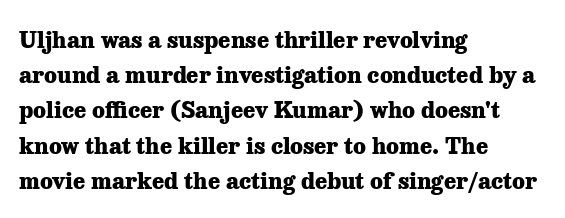
{"italic": "no", "bold": "yes", "underline": "no", "align": "left", "line_spacing": "normal", "line_spacing_ratio": 1.53, "letter_spacing": "normal", "letter_spacing_em": 0.0, "glyph_px": 23}
